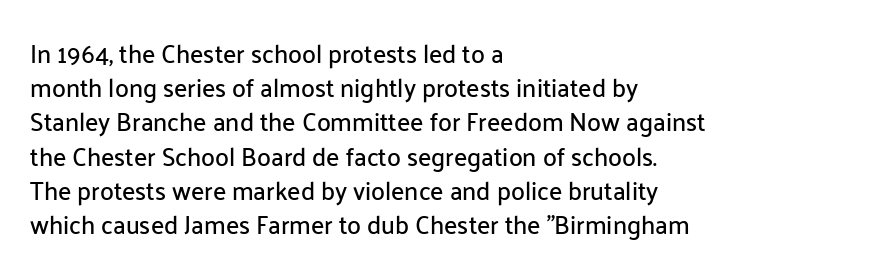
{"italic": "no", "underline": "no", "align": "left", "line_spacing": "normal", "line_spacing_ratio": 1.37, "letter_spacing": "normal", "letter_spacing_em": 0.0, "glyph_px": 25}
